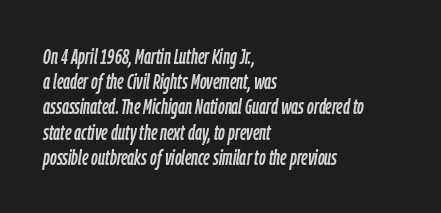
{"italic": "yes", "lean": "right", "slant_degrees": 9, "underline": "no", "align": "left", "line_spacing_ratio": 1.2, "letter_spacing": "normal", "letter_spacing_em": 0.0, "glyph_px": 21}
